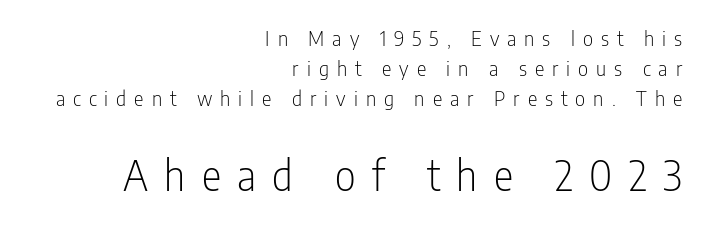
The image shows 41 px light, condensed sans-serif type, upright; set right-aligned, normal line spacing (1.5x), unusually wide letter spacing (+0.4 em), not underlined; the second (bottom) block is 2.05x larger; low stroke contrast and a medium x-height.
